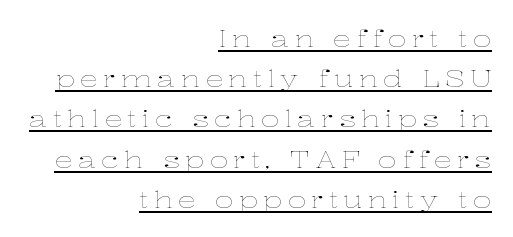
Tracking value appears strongly positive — letters spread wide. These characters rest on top of a visible drawn line. Which margin do the lines hug? The right one — the left edge is uneven. The font sits on the lighter half of the weight spectrum, regular included. Tall strokes in this sample are plumb rather than angled.
